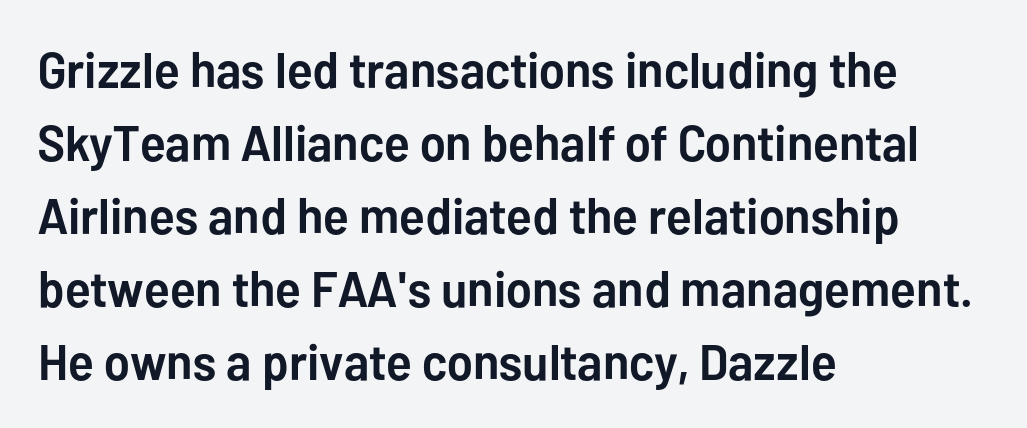
One glance says typical: line gaps are just what's usual. The lettering holds an erect, upright posture throughout. A typesetter would call this zero additional tracking. Each glyph is drawn with heavy, bold strokes.
